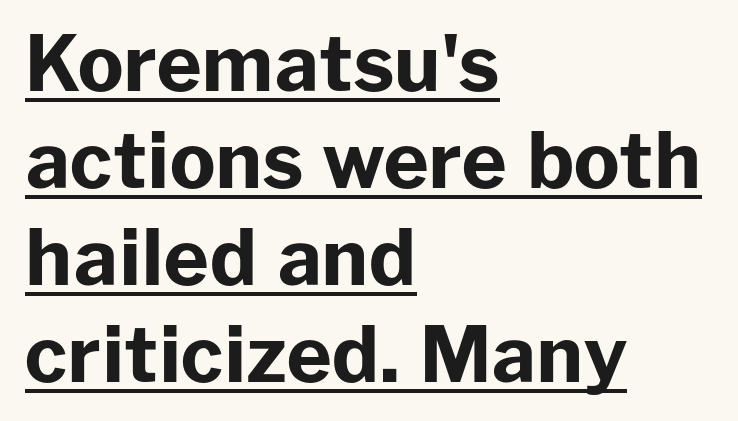
The image shows 77 px bold sans-serif type, upright; set left-aligned, normal line spacing (1.26x), normal letter spacing, underlined; low stroke contrast and a medium x-height.
